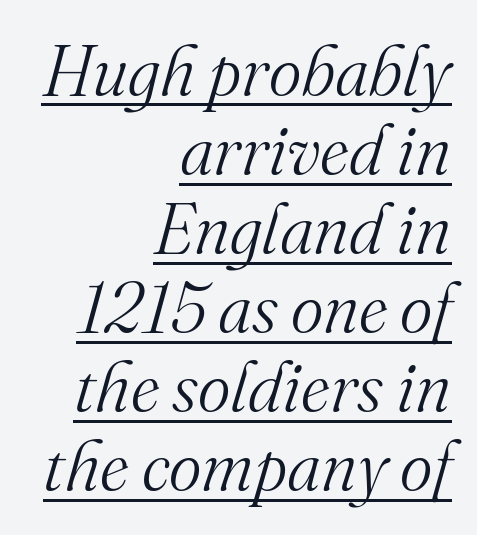
Here the glyphs are tracked normally, forming tight word shapes. The setting favours the right margin, as signatures and pull-quotes sometimes do. No heavy texture on the line: the type isn't bold. Notice how descenders almost collide with the ascenders below — that's tight leading.
